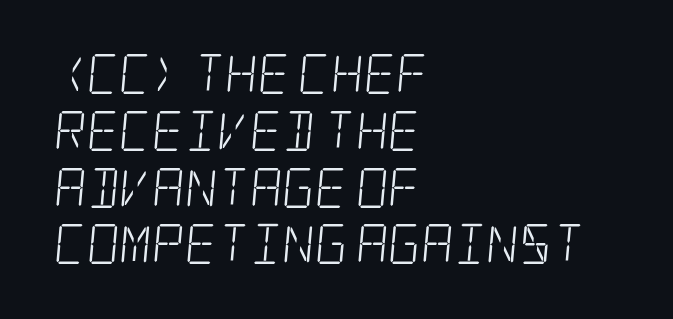
{"serif": "yes", "bold": "no", "weight": "light", "width": "condensed", "stroke_contrast": "low", "x_height": "large", "underline": "no", "align": "left", "line_spacing": "normal", "line_spacing_ratio": 1.42, "letter_spacing": "normal", "letter_spacing_em": 0.0, "glyph_px": 40}
